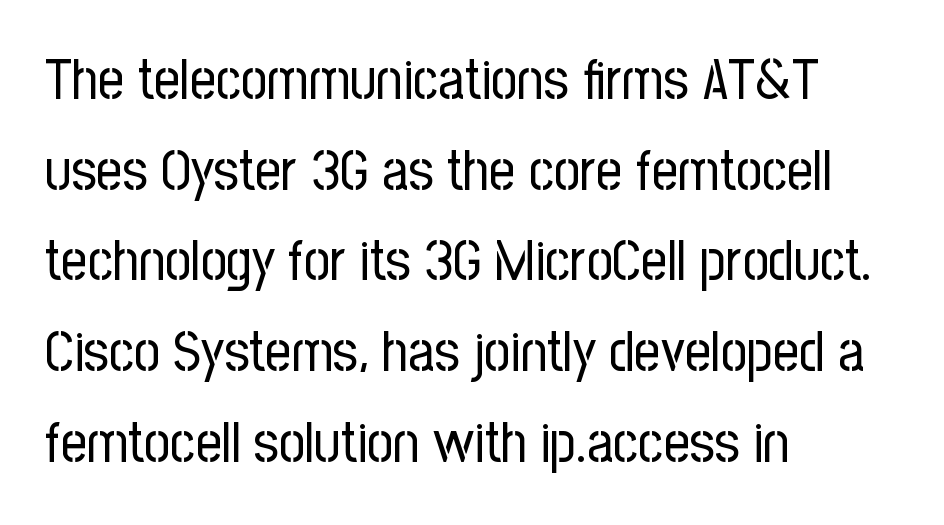
{"serif": "no", "italic": "no", "bold": "no", "weight": "regular", "width": "condensed", "stroke_contrast": "low", "x_height": "medium", "monospaced": "no", "underline": "no", "align": "left", "line_spacing": "normal", "line_spacing_ratio": 1.59, "letter_spacing": "normal", "letter_spacing_em": 0.0, "glyph_px": 57}
